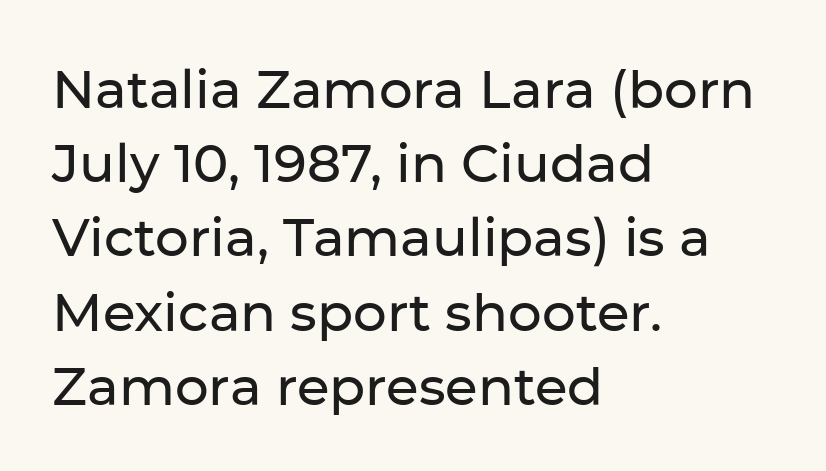
The image shows 53 px sans-serif type, upright; set left-aligned, normal line spacing (1.4x), normal letter spacing, not underlined; low stroke contrast and a medium x-height.
